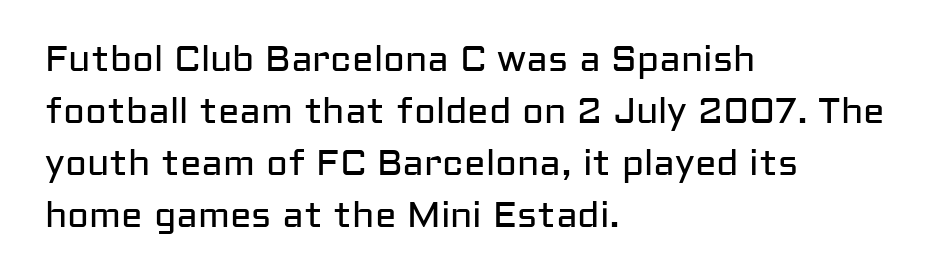
Q: Is the text bold? A: No.
Q: Is the text italic (slanted)? A: No, it is upright.
Q: Is the typeface a serif or a sans-serif typeface? A: Sans-serif.
Q: Is the text underlined? A: No.
Q: How is the paragraph aligned? A: Left-aligned.
Q: Is the spacing between letters normal or unusually wide? A: Normal.
Q: Is the spacing between lines tight, normal or loose? A: Normal.
Q: Width (condensed, normal, or wide)? A: Normal.
Q: Stroke contrast? A: Low.
Q: x-height? A: Medium.
Q: Monospaced? A: No.
